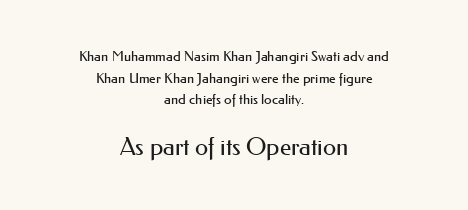
{"italic": "no", "bold": "no", "underline": "no", "align": "center", "line_spacing": "normal", "line_spacing_ratio": 1.54, "letter_spacing": "normal", "letter_spacing_em": 0.0, "larger_block": "second", "size_ratio": 1.71, "glyph_px": 24}
